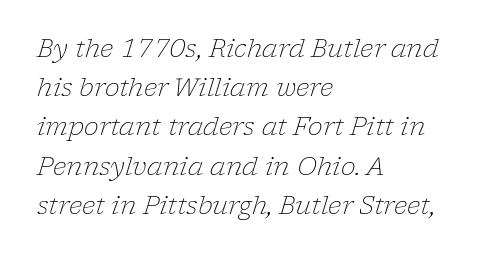
Summary of vertical rhythm: regular, with standard interline spacing. Vertical stems look standard width or narrower in stroke. A typesetter would mark this as italic. The horizontal fit of the characters is conventional and even.
